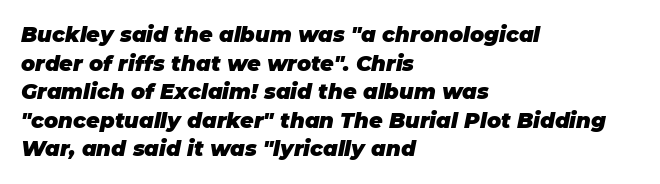
Q: Is the text bold? A: Yes.
Q: Is the text italic (slanted)? A: Yes, it leans right by about 11 degrees.
Q: Is the text underlined? A: No.
Q: How is the paragraph aligned? A: Left-aligned.
Q: Is the spacing between letters normal or unusually wide? A: Normal.
Q: Is the spacing between lines tight, normal or loose? A: Normal.
